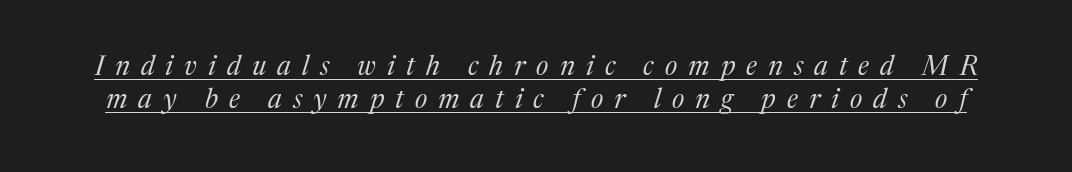
Q: Is the text bold? A: No.
Q: Is the text italic (slanted)? A: Yes, it leans right by about 17 degrees.
Q: Is the text underlined? A: Yes.
Q: Is the spacing between letters normal or unusually wide? A: Unusually wide.
